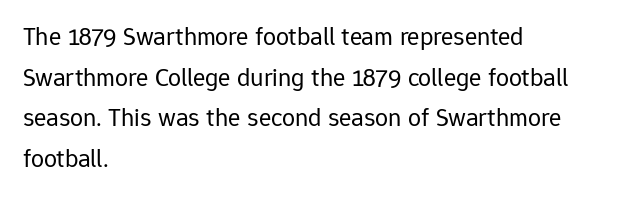
The zone under the glyphs is completely vacant. Letters have the restrained weight of plain body copy at most. Line beginnings align vertically; line endings do not. The gaps between neighbouring characters are ordinary and unremarkable.
